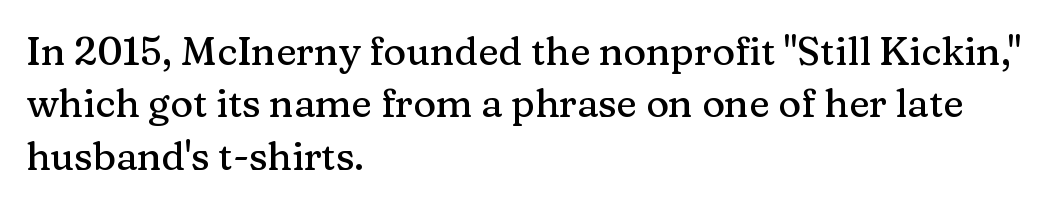
Q: Is the text italic (slanted)? A: No, it is upright.
Q: Is the typeface a serif or a sans-serif typeface? A: Serif.
Q: Is the text underlined? A: No.
Q: How is the paragraph aligned? A: Left-aligned.
Q: Is the spacing between letters normal or unusually wide? A: Normal.
Q: Is the spacing between lines tight, normal or loose? A: Normal.
Q: Width (condensed, normal, or wide)? A: Normal.
Q: Stroke contrast? A: Medium.
Q: x-height? A: Medium.
Q: Monospaced? A: No.
